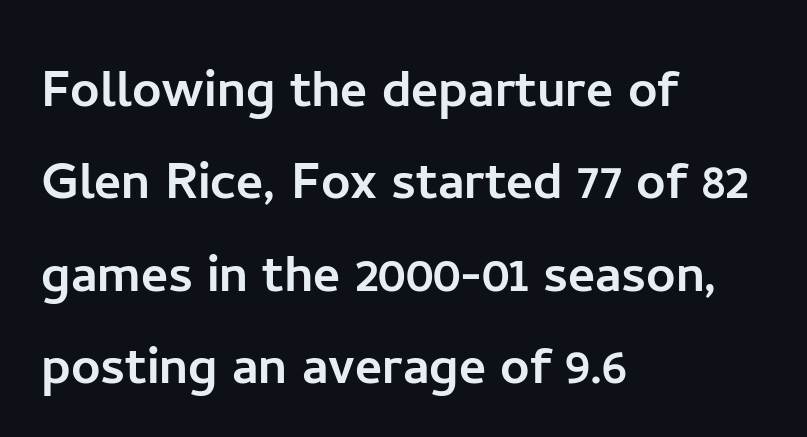
Q: Is the text italic (slanted)? A: No, it is upright.
Q: Is the typeface a serif or a sans-serif typeface? A: Sans-serif.
Q: Is the text underlined? A: No.
Q: How is the paragraph aligned? A: Left-aligned.
Q: Is the spacing between letters normal or unusually wide? A: Normal.
Q: Is the spacing between lines tight, normal or loose? A: Normal.
Q: Width (condensed, normal, or wide)? A: Normal.
Q: Stroke contrast? A: Low.
Q: x-height? A: Medium.
Q: Monospaced? A: No.
